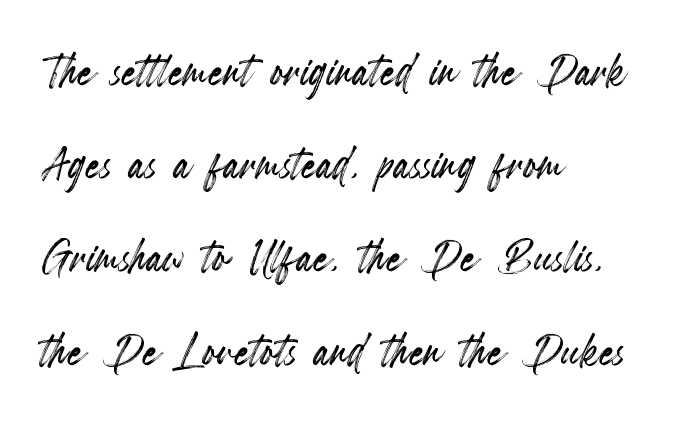
{"width": "condensed", "x_height": "small", "monospaced": "no", "underline": "no", "align": "left", "line_spacing": "normal", "line_spacing_ratio": 1.58, "letter_spacing": "normal", "letter_spacing_em": 0.0, "glyph_px": 59}
